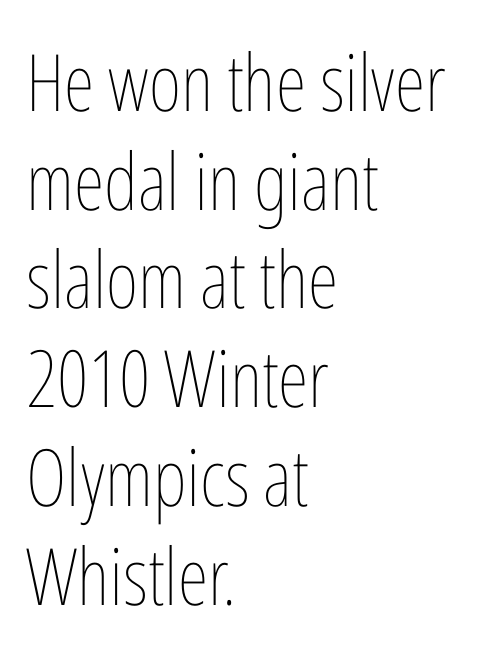
A light-to-regular cut is what we see here. This sample has the flowing, uneven cadence of proportional lettering. The face used here is rendered with its standard letterfit. The ragged edge is on the right, which tells us the setting is flush left. Underline: absent.
